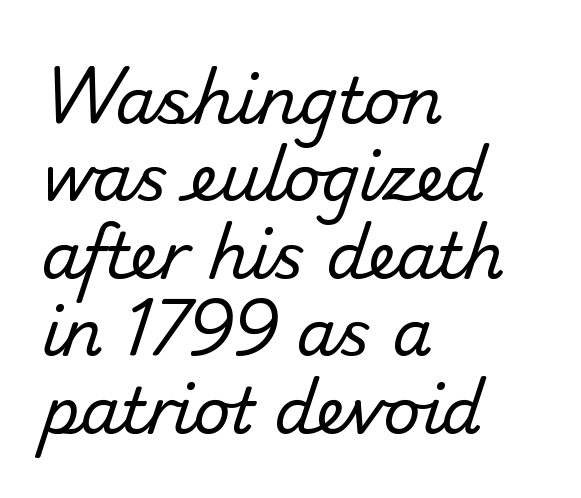
Q: Is the text bold? A: No.
Q: Is the typeface a serif or a sans-serif typeface? A: Sans-serif.
Q: Is the text underlined? A: No.
Q: How is the paragraph aligned? A: Left-aligned.
Q: Is the spacing between letters normal or unusually wide? A: Normal.
Q: Width (condensed, normal, or wide)? A: Normal.
Q: Stroke contrast? A: Low.
Q: x-height? A: Small.
Q: Monospaced? A: No.
